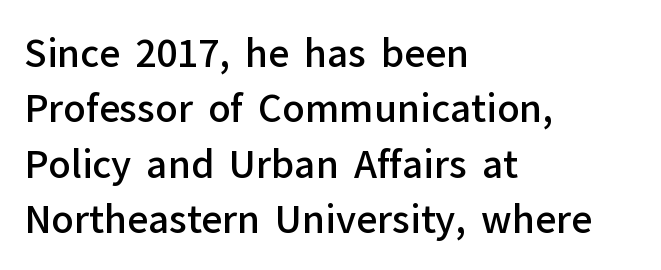
Q: Is the text bold? A: Semi-bold.
Q: Is the text italic (slanted)? A: No, it is upright.
Q: Is the typeface a serif or a sans-serif typeface? A: Sans-serif.
Q: Is the text underlined? A: No.
Q: How is the paragraph aligned? A: Left-aligned.
Q: Is the spacing between letters normal or unusually wide? A: Normal.
Q: Is the spacing between lines tight, normal or loose? A: Normal.
Q: Width (condensed, normal, or wide)? A: Normal.
Q: Stroke contrast? A: Low.
Q: x-height? A: Medium.
Q: Monospaced? A: No.
